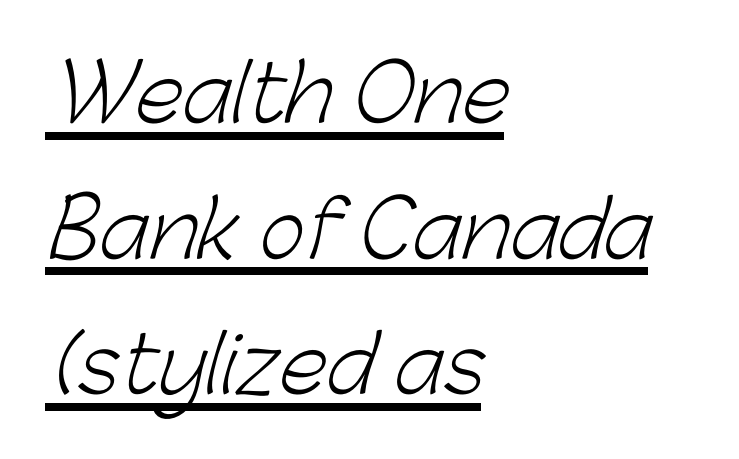
Stems here are at most as thick as an everyday book face. A student would call this left alignment; a typographer would say flush left, rag right. To sum up the face: it is a sans, with no serifs. Tracking value appears to be zero — textbook default spacing.
